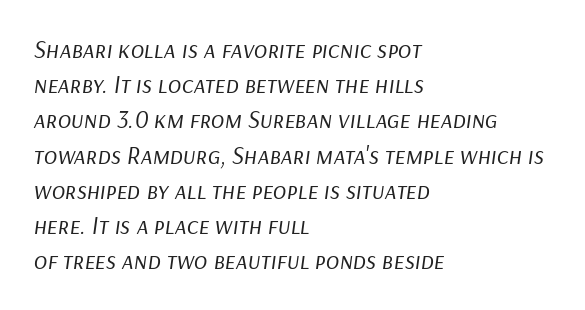
The image shows 25 px text type, italic (leaning right); set left-aligned, normal line spacing (1.41x), normal letter spacing, not underlined.
